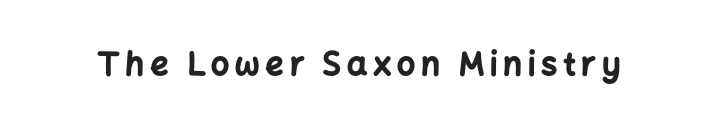
The image shows 32 px bold sans-serif type, upright; set not underlined; low stroke contrast and a medium x-height.
